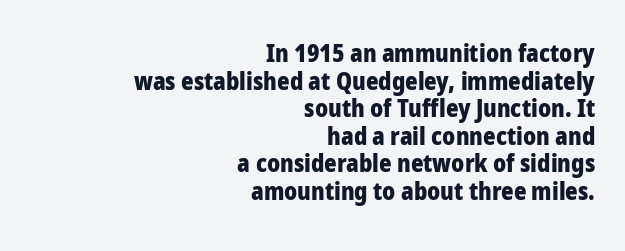
{"italic": "no", "bold": "yes", "underline": "no", "align": "right", "line_spacing": "tight", "line_spacing_ratio": 1.15, "letter_spacing": "normal", "letter_spacing_em": 0.0, "glyph_px": 24}
